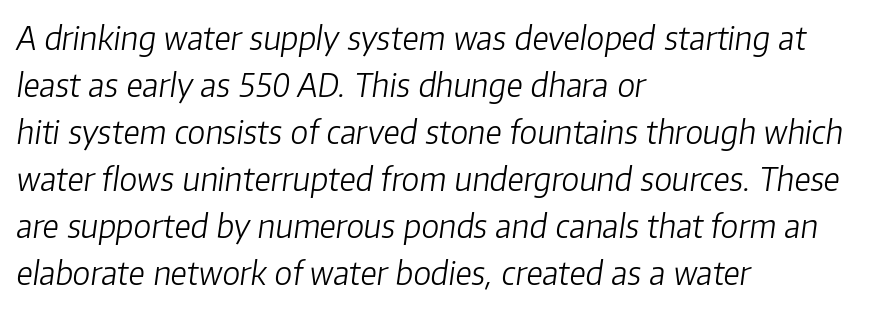
The image shows 32 px light type, italic (leaning right); set left-aligned, normal line spacing (1.47x), normal letter spacing, not underlined; low stroke contrast and a medium x-height.
